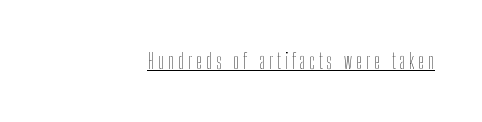
Q: Is the text bold? A: No.
Q: Is the text italic (slanted)? A: No, it is upright.
Q: Is the text underlined? A: Yes.
Q: How is the paragraph aligned? A: Right-aligned.
